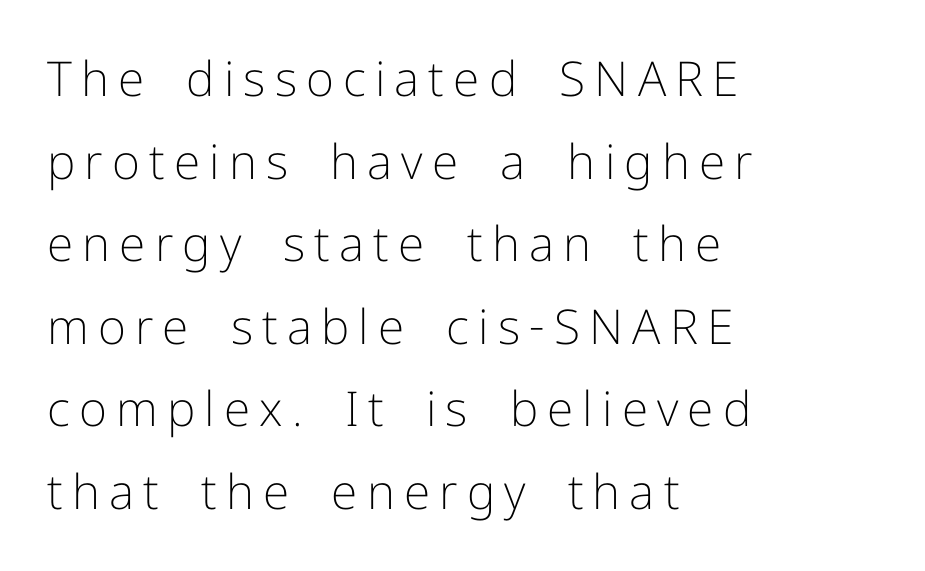
Regarding serifs, this sample does without them. Think standard paragraph weight, or any step lighter than that. Rendered with straight, roman letterforms. Is this a fixed-width face? No — the glyphs have proportional, varying widths. Lines of text with bare space underneath.
